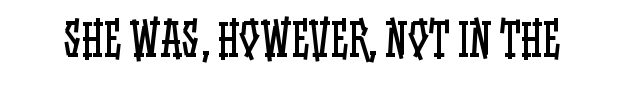
Q: Is the text bold? A: No.
Q: Is the text italic (slanted)? A: No, it is upright.
Q: Is the text underlined? A: No.
Q: Is the spacing between letters normal or unusually wide? A: Normal.
Q: Width (condensed, normal, or wide)? A: Condensed.
Q: Stroke contrast? A: Low.
Q: x-height? A: Large.
Q: Monospaced? A: No.
